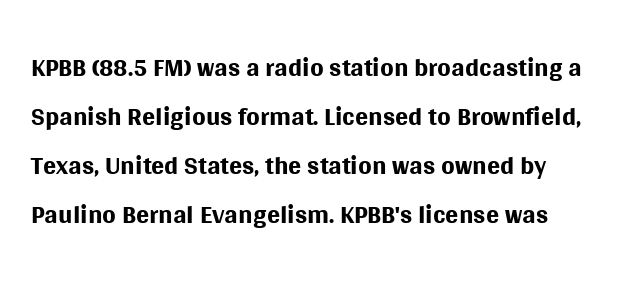
Q: Is the text bold? A: No.
Q: Is the text italic (slanted)? A: No, it is upright.
Q: Is the typeface a serif or a sans-serif typeface? A: Sans-serif.
Q: Is the text underlined? A: No.
Q: Is the spacing between letters normal or unusually wide? A: Normal.
Q: Is the spacing between lines tight, normal or loose? A: Normal.
Q: Width (condensed, normal, or wide)? A: Normal.
Q: Stroke contrast? A: Medium.
Q: x-height? A: Large.
Q: Monospaced? A: No.
